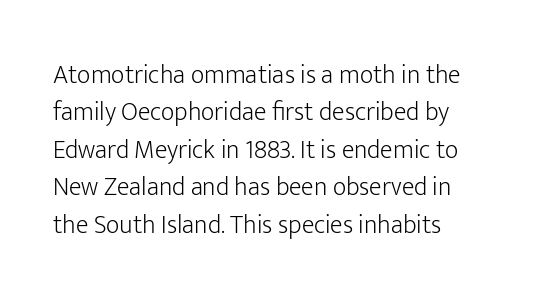
Is the letter spacing exaggerated? No — it looks like the ordinary default. This block has exactly the height ordinary leading produces. This is the regular roman posture of the typeface. Weight: not bold — regular or lighter.
